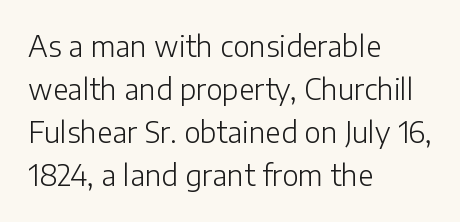
The image shows 28 px light sans-serif type, upright; set left-aligned, normal line spacing (1.54x), normal letter spacing, not underlined; low stroke contrast and a medium x-height.
